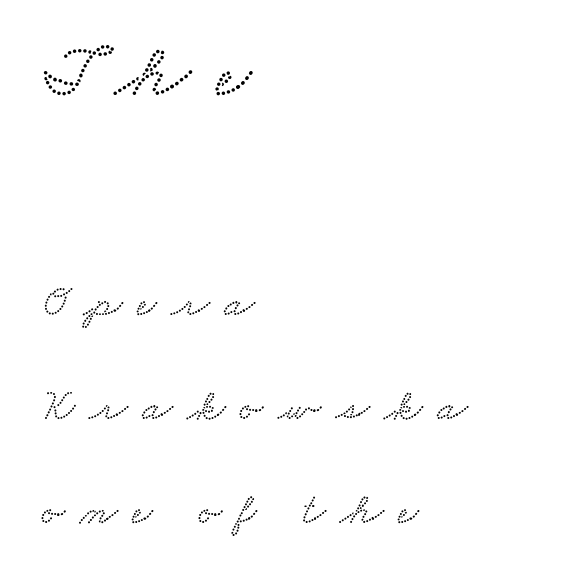
Q: Is the typeface a serif or a sans-serif typeface? A: Serif.
Q: Is the text underlined? A: No.
Q: How is the paragraph aligned? A: Left-aligned.
Q: Is the spacing between letters normal or unusually wide? A: Unusually wide.
Q: Is the spacing between lines tight, normal or loose? A: Loose.
Q: Which block of text is set in a larger size, the first (top) or the second (bottom)? A: The first (top) one.
Q: Width (condensed, normal, or wide)? A: Wide.
Q: Stroke contrast? A: Low.
Q: x-height? A: Small.
Q: Monospaced? A: No.
